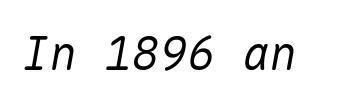
The image shows 46 px text type, italic (leaning right), monospaced; set normal letter spacing, not underlined; medium stroke contrast and a medium x-height.
